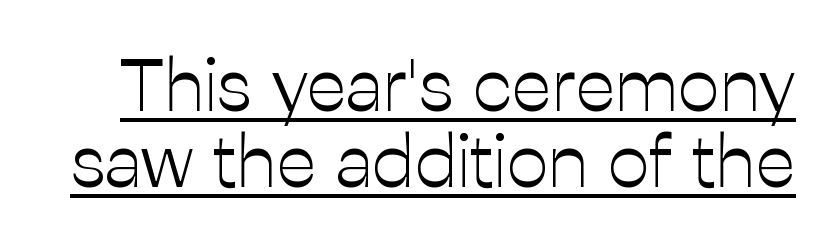
Like a heading marked for emphasis, these lines bear an underscore. Ink coverage per letter is moderate at most. Students, note that the glyphs here touch the page at normal intervals. Notice how descenders almost collide with the ascenders below — that's tight leading. Each letter's strokes conclude bluntly, with no projecting serifs. This sample uses an upright cut, with every glyph sitting square on the baseline.
